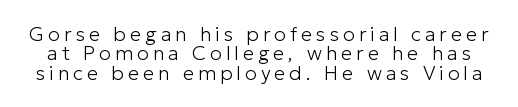
{"italic": "no", "bold": "no", "underline": "no", "line_spacing": "tight", "line_spacing_ratio": 0.97, "letter_spacing": "wide", "letter_spacing_em": 0.2, "glyph_px": 20}
